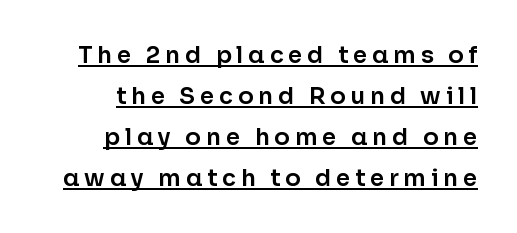
Q: Is the text italic (slanted)? A: No, it is upright.
Q: Is the text underlined? A: Yes.
Q: Is the spacing between letters normal or unusually wide? A: Unusually wide.
